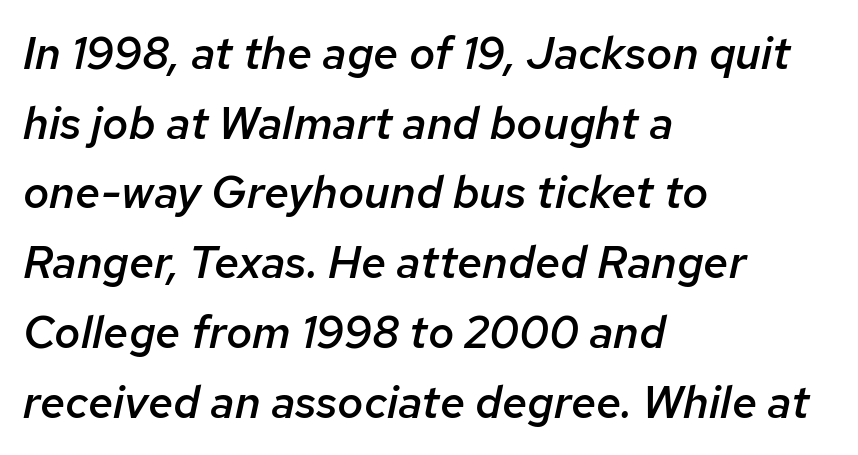
Look at the tracking — it's just the regular setting, nothing added. A bare baseline throughout the passage. Semibold letterforms, between regular and bold. Characters are canted at an angle relative to the baseline's perpendicular. This sample has the flowing, uneven cadence of proportional lettering. Which margin do the lines hug? The left one — the right edge is uneven.
